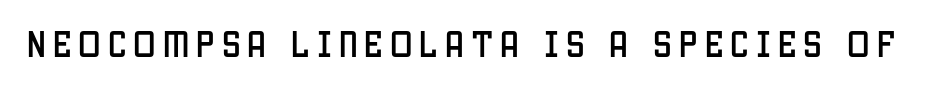
The image shows 30 px condensed sans-serif type, upright; set unusually wide letter spacing (+0.23 em), not underlined; low stroke contrast and a large x-height.
